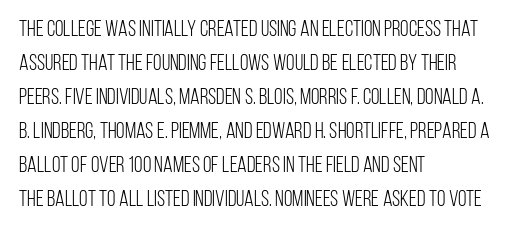
The image shows 22 px text type, upright; set left-aligned, normal line spacing (1.55x), normal letter spacing, not underlined.
